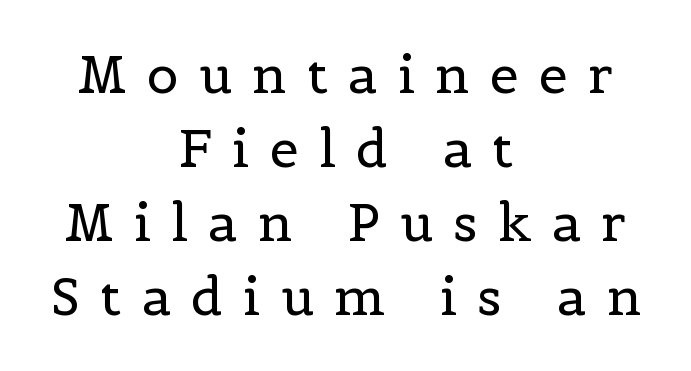
The image shows 52 px regular-weight serif type, upright; set centered, normal line spacing (1.42x), unusually wide letter spacing (+0.39 em), not underlined; a medium x-height.
